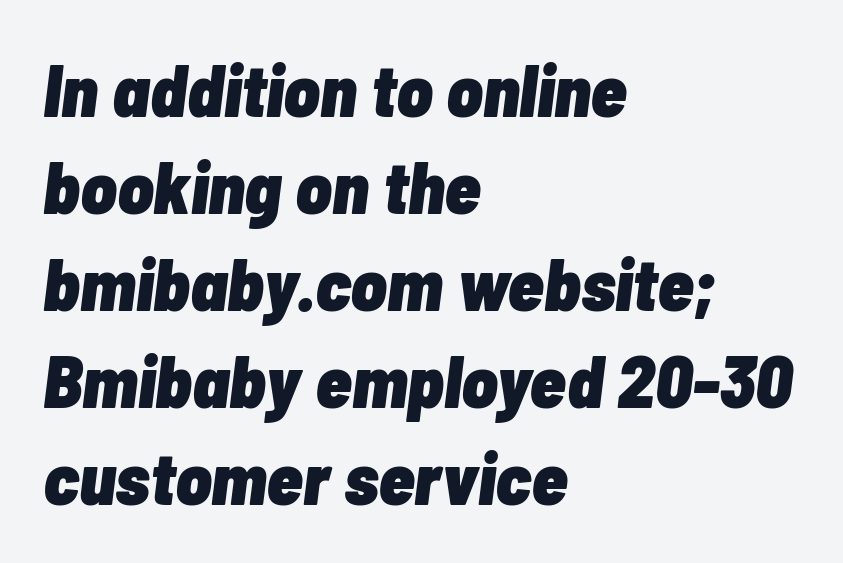
On the weight axis this lands at bold, roughly 700. Here the glyphs are tracked normally, forming tight word shapes. Is the type slanted? Yes — the strokes lean at a clear angle. Successive baselines arrive at the customary interval.
